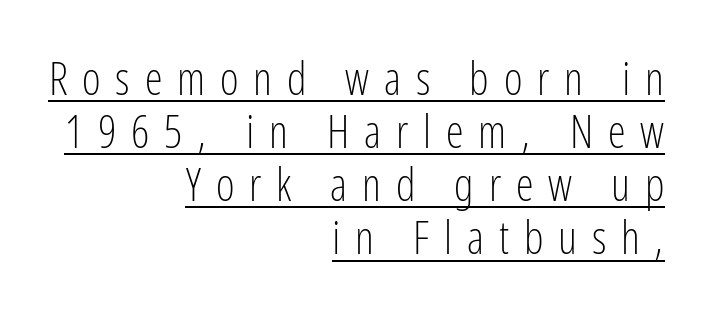
Q: Is the text bold? A: No.
Q: Is the text italic (slanted)? A: No, it is upright.
Q: Is the typeface a serif or a sans-serif typeface? A: Sans-serif.
Q: Is the text underlined? A: Yes.
Q: How is the paragraph aligned? A: Right-aligned.
Q: Is the spacing between letters normal or unusually wide? A: Unusually wide.
Q: Width (condensed, normal, or wide)? A: Condensed.
Q: Stroke contrast? A: Low.
Q: x-height? A: Medium.
Q: Monospaced? A: No.
